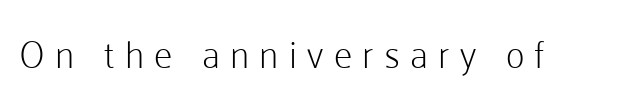
Every stem runs plumb, perpendicular to the baseline. Note the varied advance widths — an 'i' is clearly narrower than an 'm'. Caption: face not bold, strokes unweighted. The typeface chosen for these lines omits serifs. The tracking reads as deliberately expanded to a designer's eye. The foot of each line stays bare and open.
